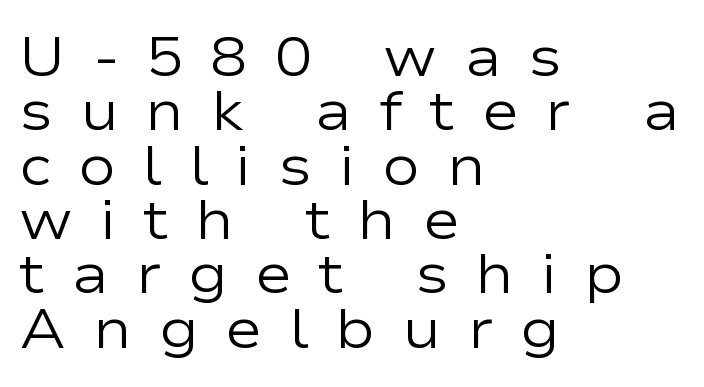
The image shows 56 px regular-weight, wide sans-serif type, upright; set left-aligned, tight line spacing (0.97x), unusually wide letter spacing (+0.48 em), not underlined; low stroke contrast and a medium x-height.
